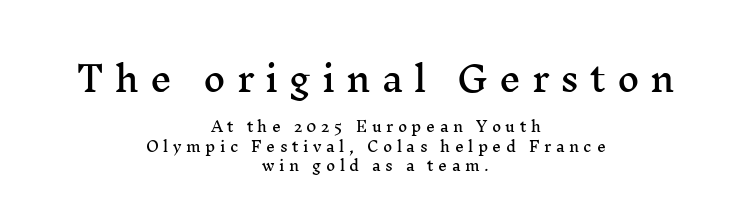
{"serif": "yes", "italic": "no", "width": "wide", "stroke_contrast": "medium", "x_height": "medium", "monospaced": "no", "underline": "no", "align": "center", "line_spacing": "normal", "line_spacing_ratio": 1.39, "letter_spacing": "wide", "letter_spacing_em": 0.32, "larger_block": "first", "size_ratio": 2.43, "glyph_px": 34}
